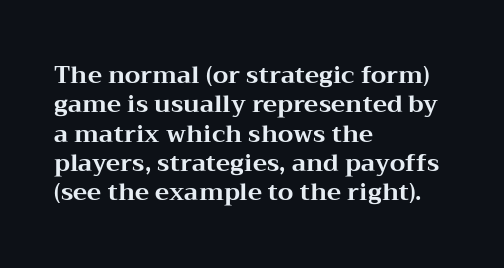
{"italic": "no", "bold": "yes", "underline": "no", "align": "left", "line_spacing_ratio": 1.22, "letter_spacing": "normal", "letter_spacing_em": 0.0, "glyph_px": 24}
